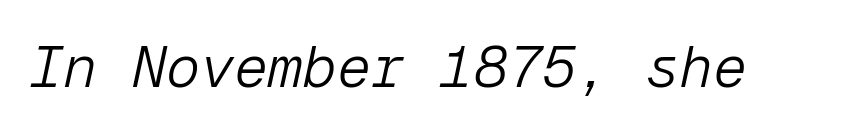
Q: Is the text bold? A: No.
Q: Is the text italic (slanted)? A: Yes, it leans right by about 12 degrees.
Q: Is the text underlined? A: No.
Q: Is the spacing between letters normal or unusually wide? A: Normal.
Q: Width (condensed, normal, or wide)? A: Normal.
Q: Stroke contrast? A: Low.
Q: x-height? A: Medium.
Q: Monospaced? A: Yes.
